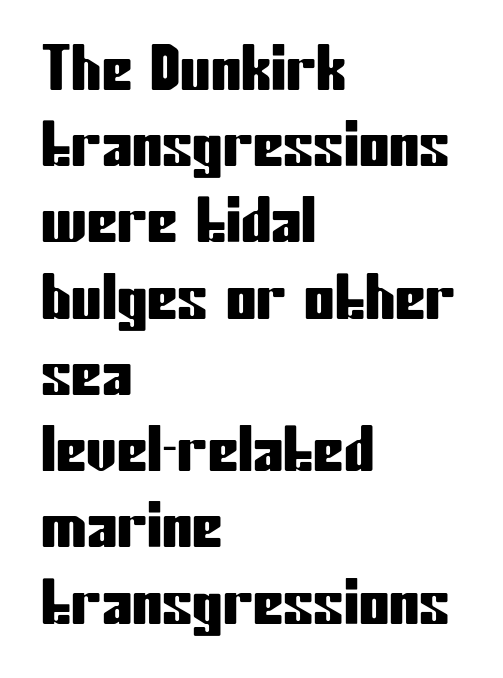
The glyphs in this specimen are sans serif. Style check: upright. In CSS terms this would be text-align: left. Inter-character spacing is left at the font's built-in metrics. A typesetter would call this proportional, since set widths differ per character.
